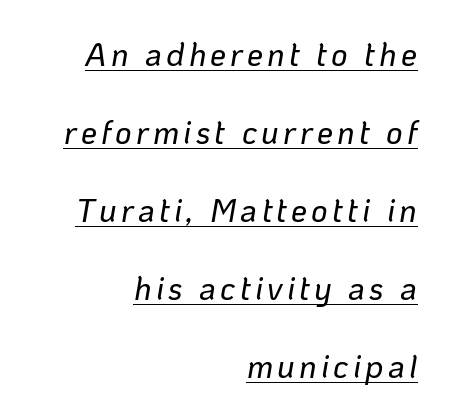
{"italic": "yes", "lean": "right", "slant_degrees": 10, "width": "normal", "stroke_contrast": "low", "x_height": "medium", "monospaced": "no", "underline": "yes", "align": "right", "line_spacing": "loose", "line_spacing_ratio": 2.44, "glyph_px": 32}
